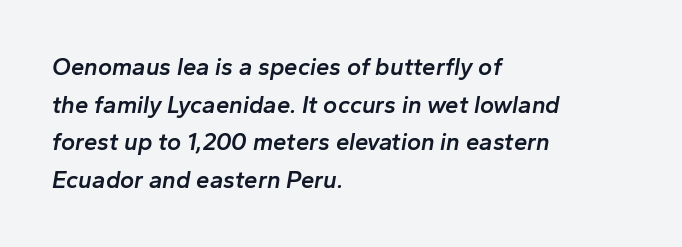
The passage shown has conventional tracking throughout. The letters are semibold — heavier than regular but short of a full bold. Leading matches the norm, producing a regular column. The paragraph has a hard left edge and a soft right edge.
